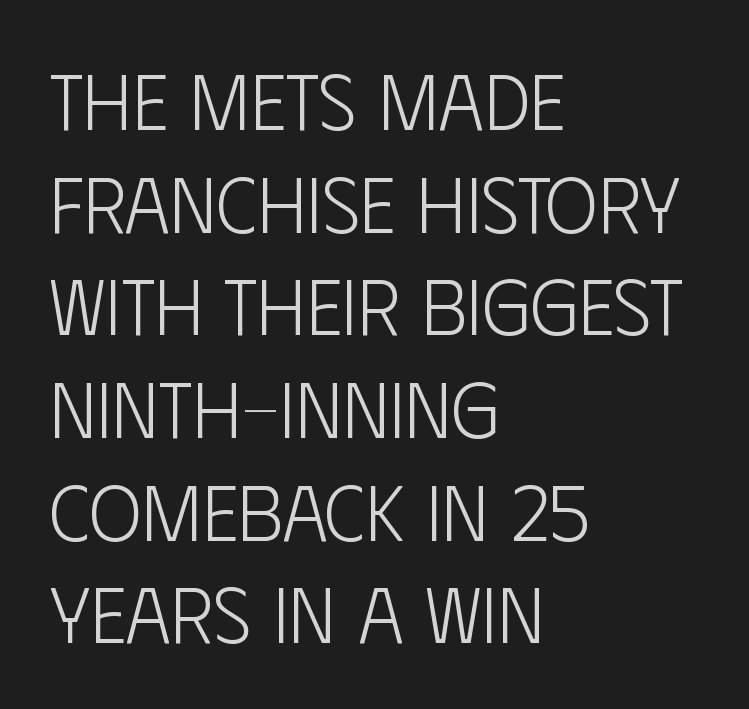
The image shows 79 px light, condensed sans-serif type, upright; set left-aligned, normal line spacing (1.3x), normal letter spacing, not underlined; low stroke contrast and a large x-height.
